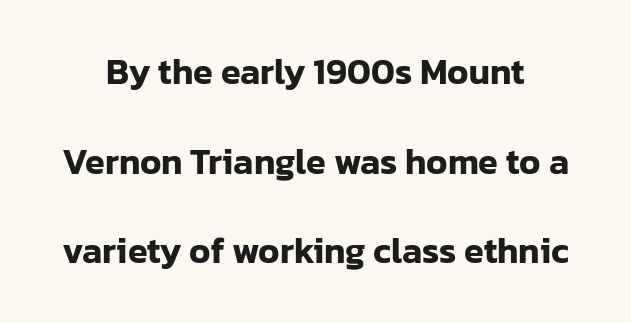
{"serif": "no", "italic": "no", "width": "normal", "stroke_contrast": "low", "x_height": "medium", "monospaced": "no", "underline": "no", "line_spacing": "loose", "line_spacing_ratio": 2.49, "letter_spacing": "normal", "letter_spacing_em": 0.0, "glyph_px": 36}
